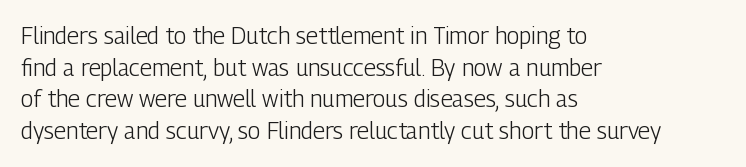
The image shows 23 px text type, upright; set left-aligned, normal line spacing (1.38x), normal letter spacing, not underlined.
